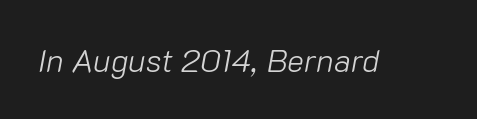
The image shows 32 px light type, italic (leaning right); set normal letter spacing, not underlined; low stroke contrast and a medium x-height.
